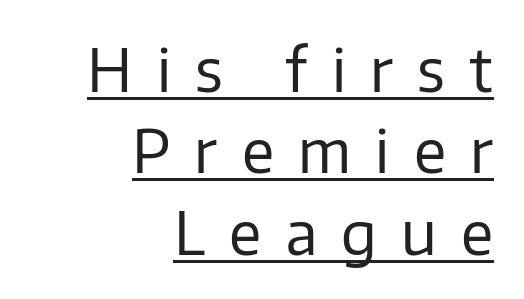
Q: Is the text bold? A: No.
Q: Is the text italic (slanted)? A: No, it is upright.
Q: Is the typeface a serif or a sans-serif typeface? A: Sans-serif.
Q: Is the text underlined? A: Yes.
Q: How is the paragraph aligned? A: Right-aligned.
Q: Is the spacing between letters normal or unusually wide? A: Unusually wide.
Q: Is the spacing between lines tight, normal or loose? A: Normal.
Q: Width (condensed, normal, or wide)? A: Normal.
Q: Stroke contrast? A: Low.
Q: x-height? A: Medium.
Q: Monospaced? A: No.
